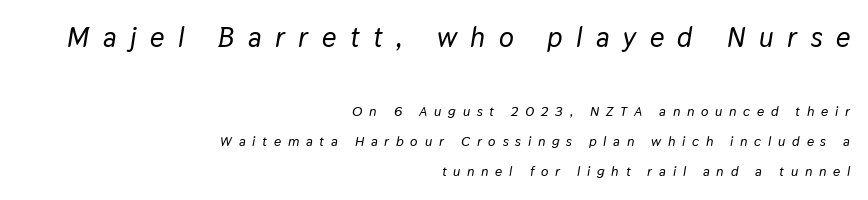
{"italic": "yes", "lean": "right", "slant_degrees": 9, "width": "normal", "stroke_contrast": "low", "x_height": "medium", "monospaced": "no", "underline": "no", "align": "right", "line_spacing": "loose", "line_spacing_ratio": 2.16, "letter_spacing": "wide", "letter_spacing_em": 0.48, "larger_block": "first", "size_ratio": 2.0, "glyph_px": 28}
